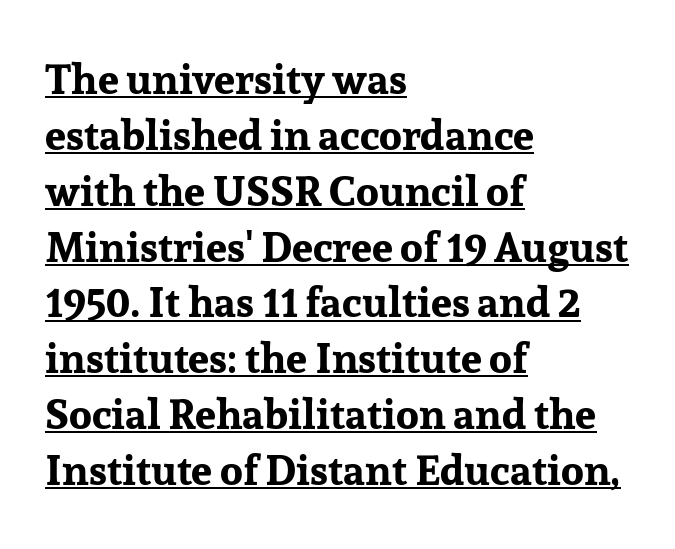
{"serif": "yes", "italic": "no", "bold": "yes", "weight": "bold", "width": "normal", "stroke_contrast": "low", "x_height": "medium", "monospaced": "no", "underline": "yes", "align": "left", "line_spacing": "normal", "line_spacing_ratio": 1.33, "letter_spacing": "normal", "letter_spacing_em": 0.0, "glyph_px": 42}
